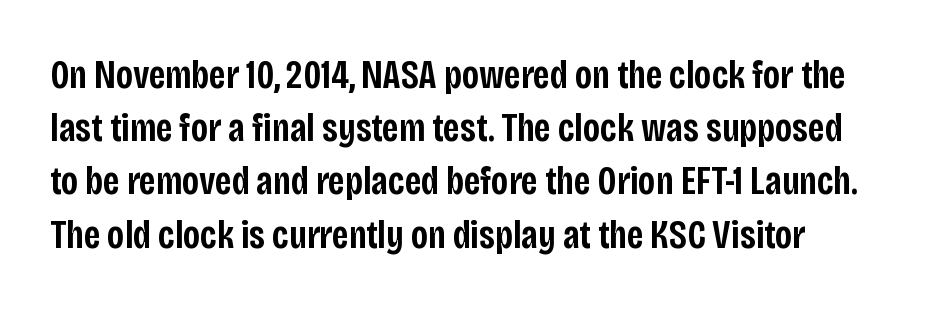
Whoever set this chose a conventional vertical rhythm. Students, this is semibold: more ink than regular, less than bold. The axis of the letterforms is exactly vertical. No extra tracking has been applied to these lines. Serif or sans? Sans — the stroke terminals are bare. The typesetter chose a ragged-right arrangement here.
